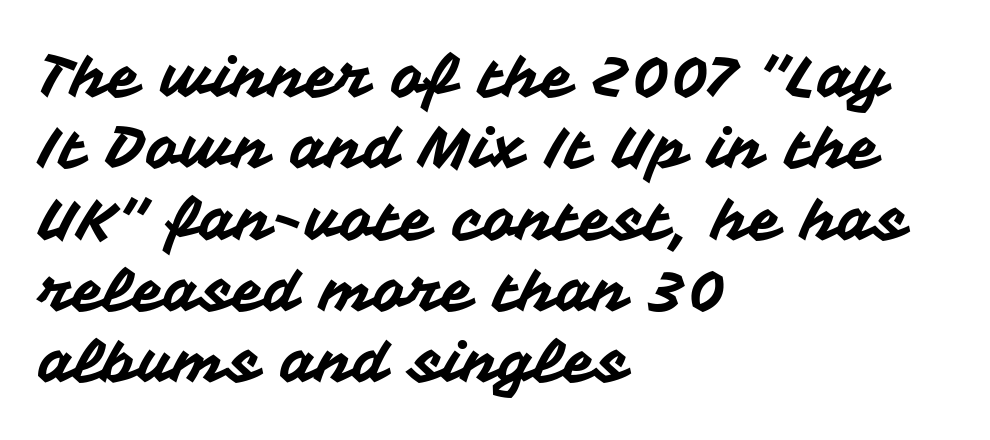
{"serif": "no", "width": "normal", "stroke_contrast": "medium", "x_height": "medium", "monospaced": "no", "underline": "no", "align": "left", "line_spacing_ratio": 1.23, "letter_spacing": "normal", "letter_spacing_em": 0.0, "glyph_px": 58}
